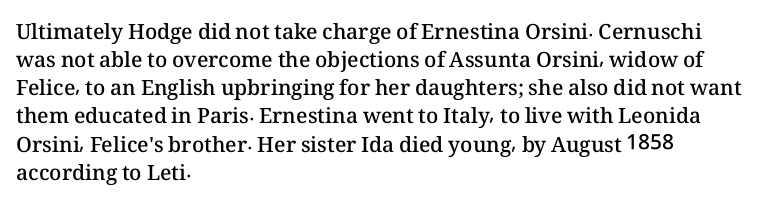
The axis of the letterforms is exactly vertical. The block of text has a typical density, with ordinary space between rows. Plain, unruled lines of type. Slightly chunky letters — semibold, I'd say, not full bold. Left-aligned paragraph, ragged on the right.
